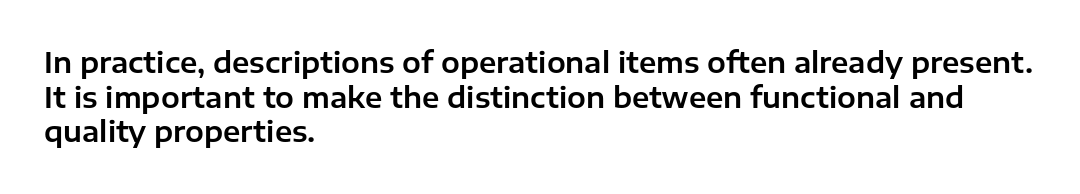
Words float on clear page, feet unadorned. A roman cut, with each character standing at attention. A typesetter would call this proportional, since set widths differ per character. The designer went with a sans here, leaving each stem footless. Horizontally, the lines are justified to the leading edge only.
